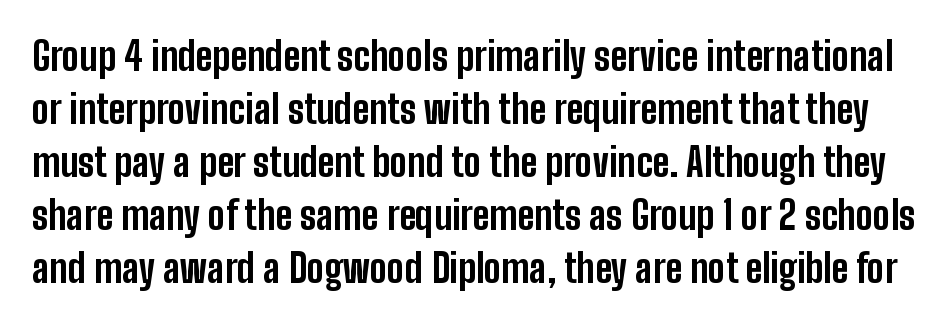
The image shows 39 px bold, condensed sans-serif type, upright; set normal line spacing (1.36x), normal letter spacing, not underlined; low stroke contrast and a medium x-height.
